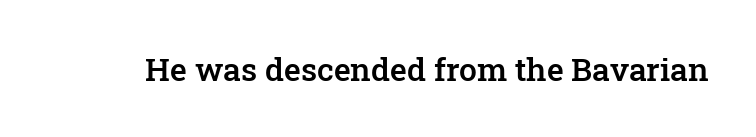
Q: Is the text bold? A: Semi-bold.
Q: Is the text italic (slanted)? A: No, it is upright.
Q: Is the typeface a serif or a sans-serif typeface? A: Serif.
Q: Is the text underlined? A: No.
Q: Is the spacing between letters normal or unusually wide? A: Normal.
Q: Width (condensed, normal, or wide)? A: Normal.
Q: Stroke contrast? A: Low.
Q: x-height? A: Medium.
Q: Monospaced? A: No.
